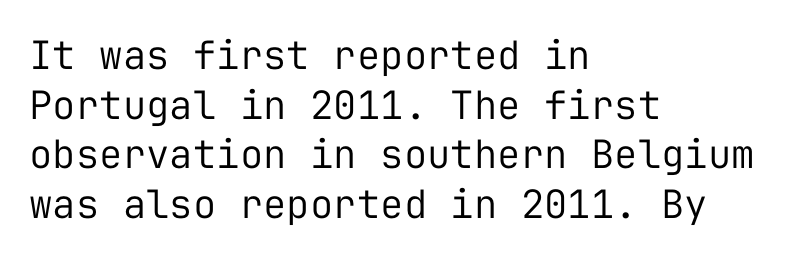
The image shows 39 px regular-weight sans-serif type, upright, monospaced; set left-aligned, normal line spacing (1.27x), normal letter spacing, not underlined; low stroke contrast and a medium x-height.
